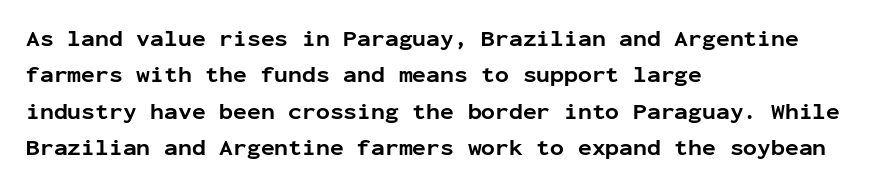
The text block is weighted toward the left margin, trailing off unevenly rightward. These lines carry a lot of weight — the face is fully bold. The letters stand upright; this is a roman face. Each row of text sits above clean, open space. This rendering leaves character spacing at its baseline value.
